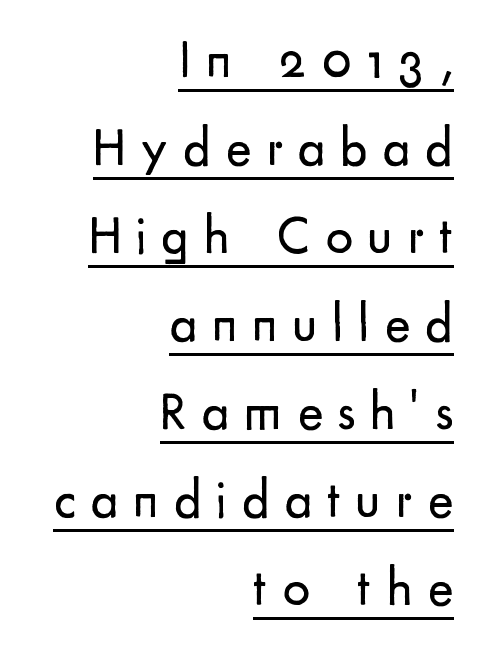
{"serif": "no", "italic": "no", "bold": "no", "weight": "regular", "width": "normal", "stroke_contrast": "low", "x_height": "small", "monospaced": "no", "underline": "yes", "align": "right", "line_spacing": "normal", "line_spacing_ratio": 1.63, "letter_spacing": "wide", "letter_spacing_em": 0.28, "glyph_px": 54}
